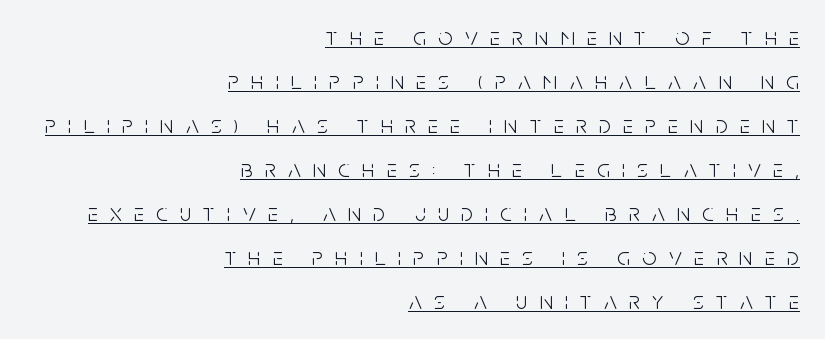
{"italic": "no", "bold": "no", "underline": "yes", "align": "right", "line_spacing_ratio": 1.76, "letter_spacing": "wide", "letter_spacing_em": 0.49, "glyph_px": 25}
